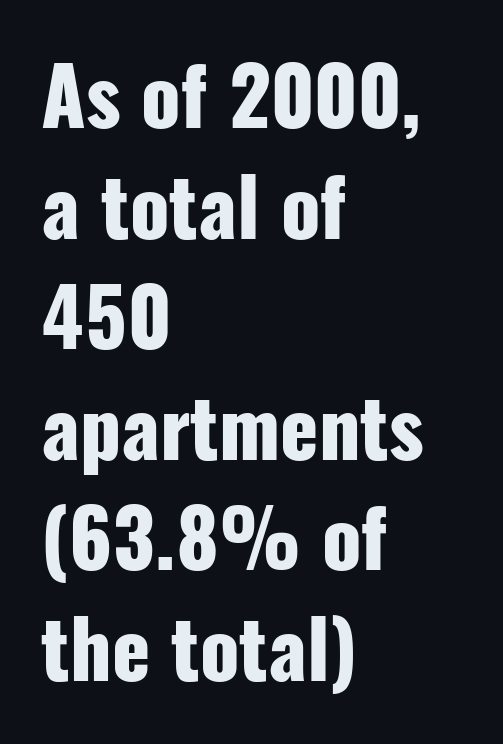
Q: Is the text bold? A: Yes.
Q: Is the text italic (slanted)? A: No, it is upright.
Q: Is the typeface a serif or a sans-serif typeface? A: Sans-serif.
Q: Is the text underlined? A: No.
Q: How is the paragraph aligned? A: Left-aligned.
Q: Is the spacing between letters normal or unusually wide? A: Normal.
Q: Is the spacing between lines tight, normal or loose? A: Normal.
Q: Width (condensed, normal, or wide)? A: Condensed.
Q: Stroke contrast? A: Low.
Q: x-height? A: Medium.
Q: Monospaced? A: No.
